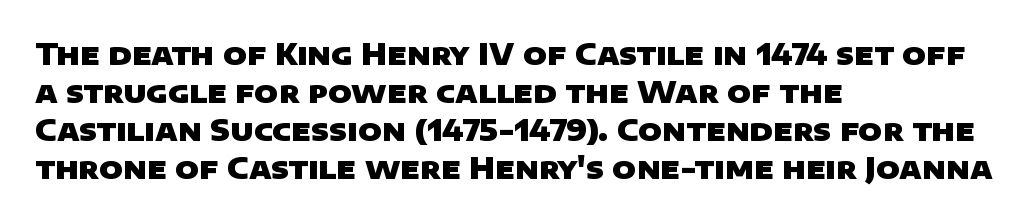
The face used here is proportionally spaced, like ordinary book or web type. The font family rendered here belongs to the sans-serif group. The leading is moderate, giving the passage an even texture. Heavy, bold letterforms.
